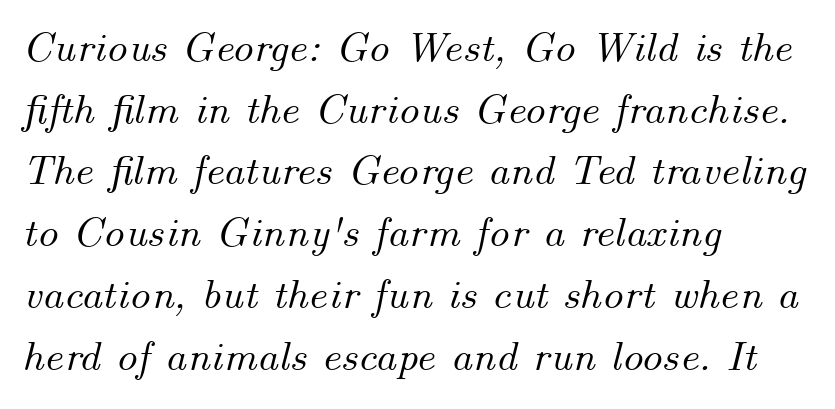
{"italic": "yes", "lean": "right", "slant_degrees": 14, "width": "normal", "stroke_contrast": "medium", "x_height": "small", "monospaced": "no", "underline": "no", "align": "left", "line_spacing": "normal", "line_spacing_ratio": 1.47, "letter_spacing": "normal", "letter_spacing_em": 0.0, "glyph_px": 42}
